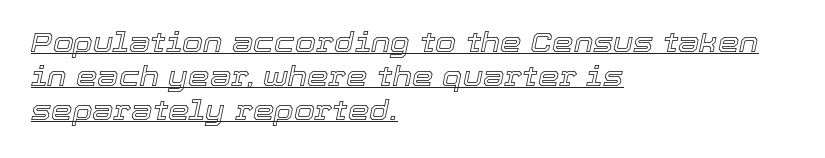
{"italic": "yes", "lean": "right", "slant_degrees": 12, "underline": "yes", "align": "left", "line_spacing": "normal", "line_spacing_ratio": 1.26, "letter_spacing": "normal", "letter_spacing_em": 0.0, "glyph_px": 27}
